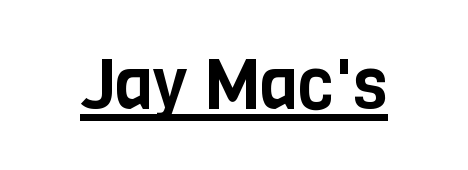
Q: Is the text italic (slanted)? A: No, it is upright.
Q: Is the typeface a serif or a sans-serif typeface? A: Sans-serif.
Q: Is the text underlined? A: Yes.
Q: Is the spacing between letters normal or unusually wide? A: Normal.
Q: Width (condensed, normal, or wide)? A: Condensed.
Q: Stroke contrast? A: Low.
Q: x-height? A: Large.
Q: Monospaced? A: No.
